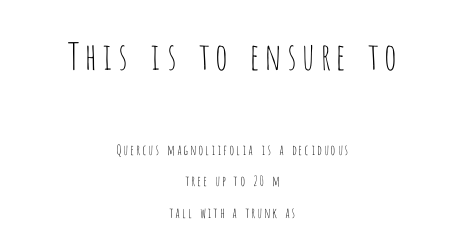
Q: Is the text bold? A: No.
Q: Is the text italic (slanted)? A: No, it is upright.
Q: Is the typeface a serif or a sans-serif typeface? A: Sans-serif.
Q: Is the text underlined? A: No.
Q: How is the paragraph aligned? A: Centered.
Q: Is the spacing between lines tight, normal or loose? A: Loose.
Q: Which block of text is set in a larger size, the first (top) or the second (bottom)? A: The first (top) one.
Q: Width (condensed, normal, or wide)? A: Condensed.
Q: Stroke contrast? A: Low.
Q: x-height? A: Large.
Q: Monospaced? A: No.
